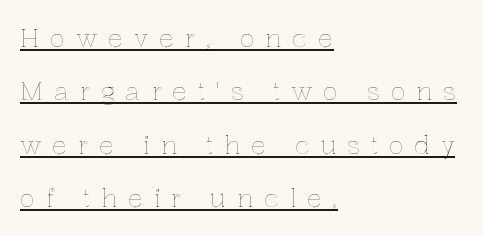
Nope, not italic — everything's standing straight. Notice the wide empty band between every row — that's loose leading. The sample's only ornament is a line tracing under the words. The text block is weighted toward the left margin, trailing off unevenly rightward.
